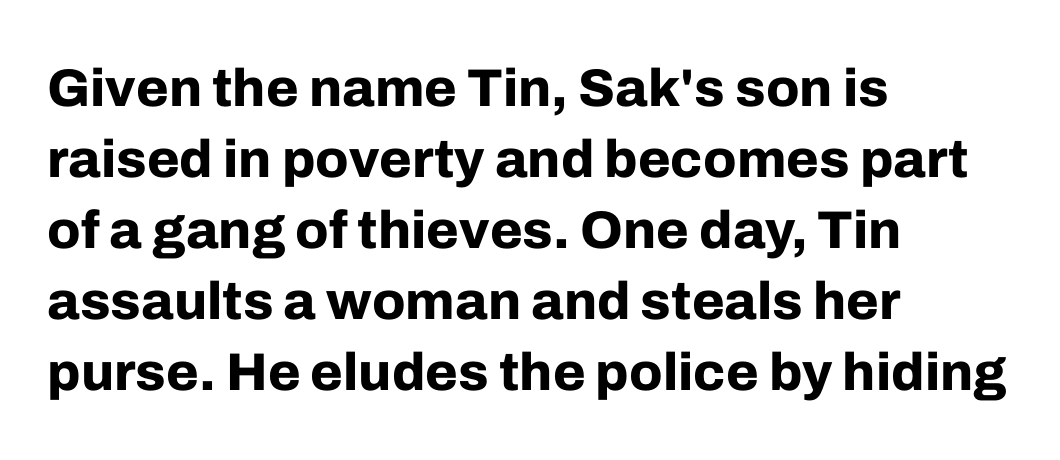
Q: Is the text bold? A: Yes.
Q: Is the text italic (slanted)? A: No, it is upright.
Q: Is the typeface a serif or a sans-serif typeface? A: Sans-serif.
Q: Is the text underlined? A: No.
Q: How is the paragraph aligned? A: Left-aligned.
Q: Is the spacing between letters normal or unusually wide? A: Normal.
Q: Is the spacing between lines tight, normal or loose? A: Normal.
Q: Width (condensed, normal, or wide)? A: Normal.
Q: Stroke contrast? A: Low.
Q: x-height? A: Medium.
Q: Monospaced? A: No.
